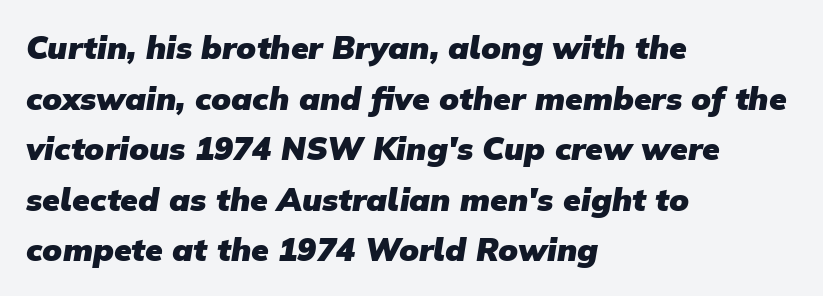
The image shows 32 px heavy sans-serif type; set left-aligned, normal line spacing (1.58x), normal letter spacing, not underlined; low stroke contrast and a medium x-height.
